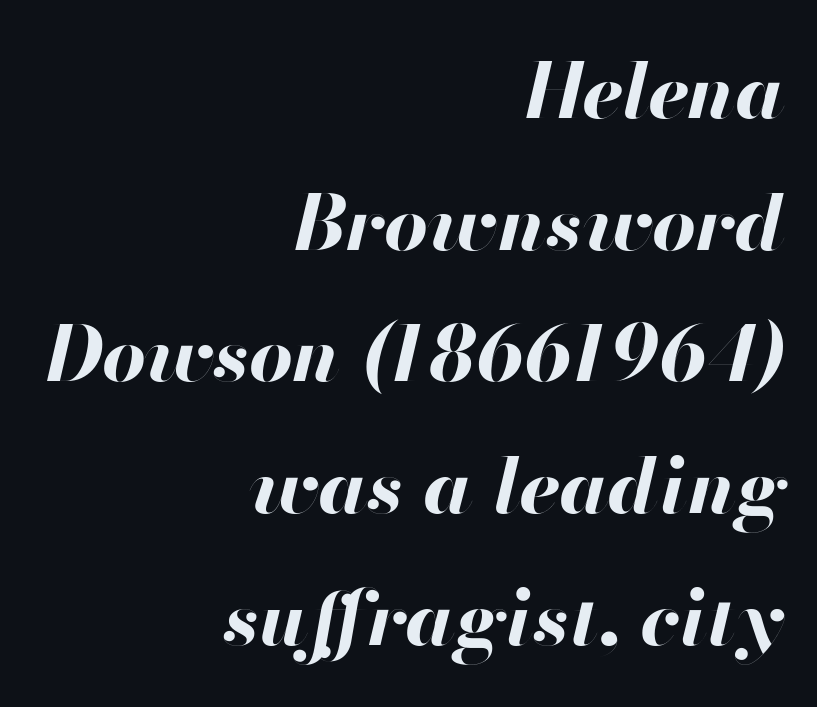
The image shows 77 px bold type, italic (leaning right); set right-aligned, line spacing 1.71x, normal letter spacing, not underlined; high stroke contrast and a small x-height.
